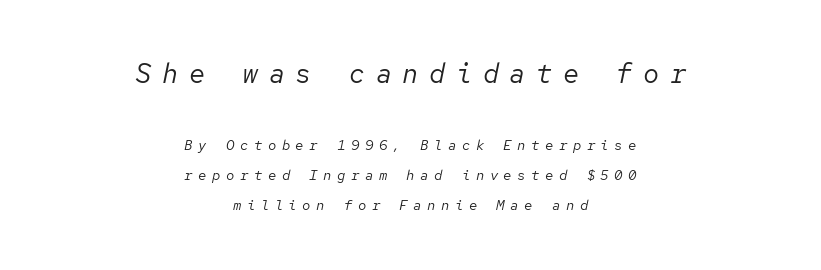
Q: Is the text bold? A: No.
Q: Is the text italic (slanted)? A: Yes, it leans right by about 12 degrees.
Q: Is the text underlined? A: No.
Q: How is the paragraph aligned? A: Centered.
Q: Is the spacing between letters normal or unusually wide? A: Unusually wide.
Q: Is the spacing between lines tight, normal or loose? A: Loose.
Q: Which block of text is set in a larger size, the first (top) or the second (bottom)? A: The first (top) one.
